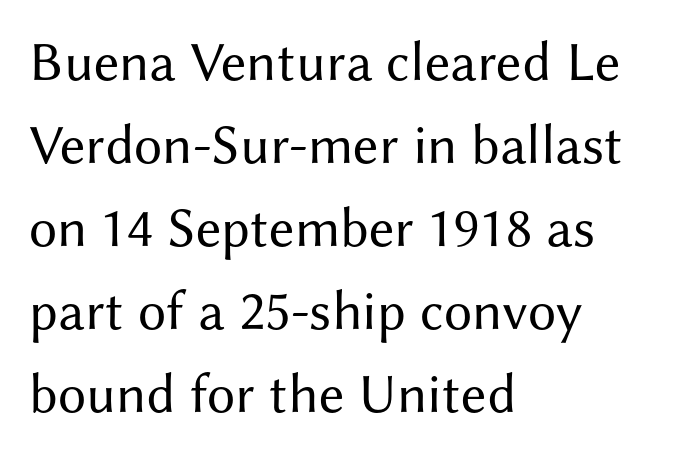
The image shows 56 px regular-weight sans-serif type, upright; set left-aligned, normal line spacing (1.48x), normal letter spacing, not underlined; medium stroke contrast and a medium x-height.
